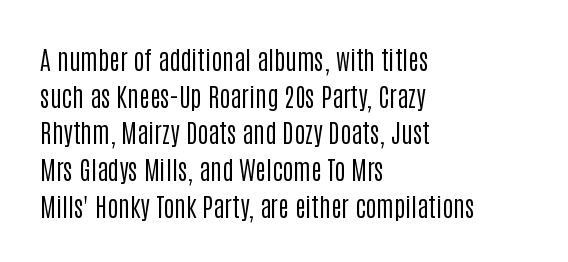
In CSS terms this would be text-align: left. The words here are not underlined. The font is comparable to plain body text, perhaps lighter. Every character sits straight up, as roman type does. The vertical gap from one line to the next is medium. Compared with typical body copy, the letter spacing here is the same.
